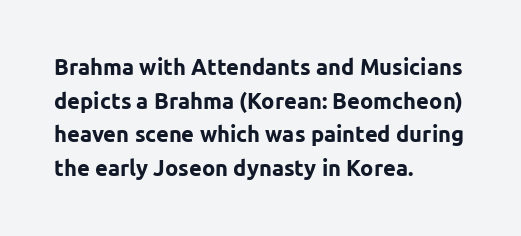
The image shows 22 px bold type, upright; set left-aligned, normal line spacing (1.53x), normal letter spacing, not underlined.
